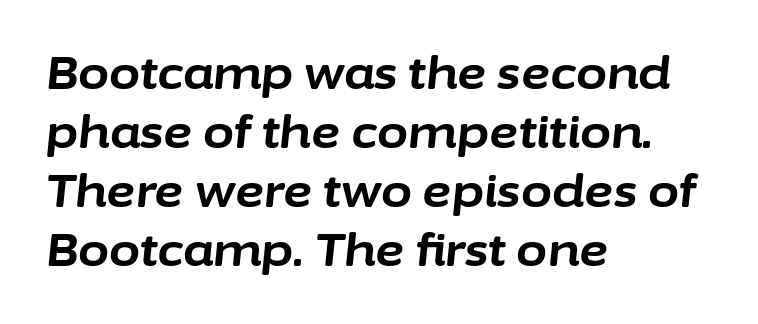
Typographic density is high because the face is bold. Just letters on the line, the space beneath them empty. Every row of glyphs begins at an identical x-position on the left. Proportional: the letters do not fall into vertical columns. Posture: slanted. Caption: standard tracking, unaltered.
